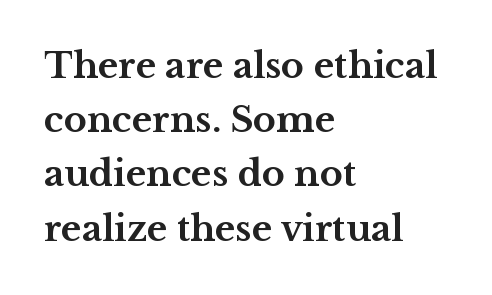
Q: Is the text bold? A: Yes.
Q: Is the text italic (slanted)? A: No, it is upright.
Q: Is the typeface a serif or a sans-serif typeface? A: Serif.
Q: Is the text underlined? A: No.
Q: How is the paragraph aligned? A: Left-aligned.
Q: Is the spacing between letters normal or unusually wide? A: Normal.
Q: Is the spacing between lines tight, normal or loose? A: Normal.
Q: Width (condensed, normal, or wide)? A: Wide.
Q: Stroke contrast? A: Medium.
Q: x-height? A: Medium.
Q: Monospaced? A: No.
